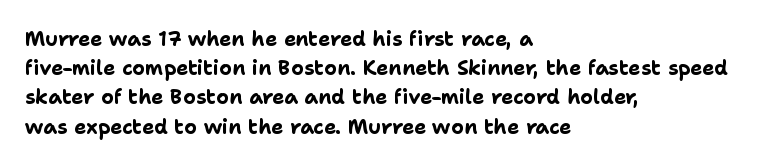
The glyphs are unaccompanied by any horizontal stroke below them. Line spacing here is normal. It's the straight-up-and-down kind of type. A dark, heavy texture on the line: the type is bold. The text block is weighted toward the left margin, trailing off unevenly rightward. Characters follow at the spacing the type designer built in.
